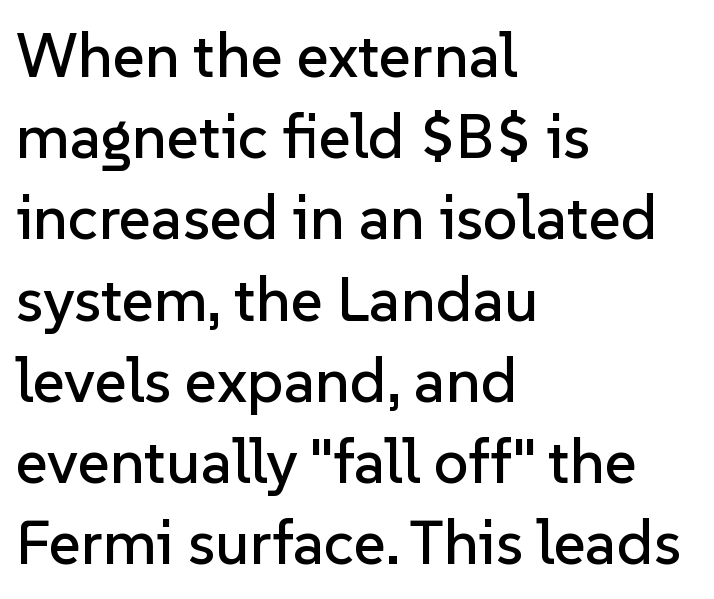
The lines sit at an ordinary, default distance from one another. The text block is weighted toward the left margin, trailing off unevenly rightward. A roman cut, with each character standing at attention. The rendering keeps characters at their native spacing. Nothing sits at the stroke ends, so this counts as sans-serif. A typesetter would call this proportional, since set widths differ per character.
